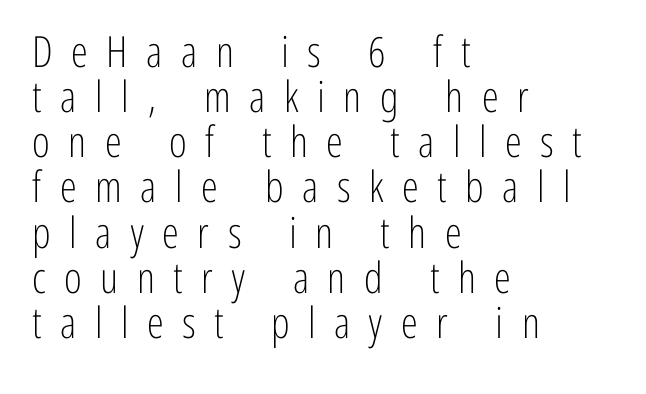
The image shows 43 px light, condensed sans-serif type, upright; set left-aligned, tight line spacing (1.05x), unusually wide letter spacing (+0.43 em), not underlined; low stroke contrast and a medium x-height.
